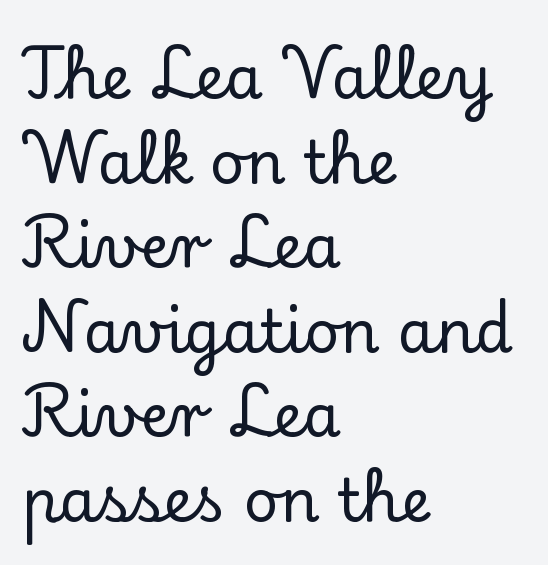
The image shows 60 px serif type, upright; set left-aligned, normal line spacing (1.41x), normal letter spacing, not underlined; low stroke contrast and a small x-height.
